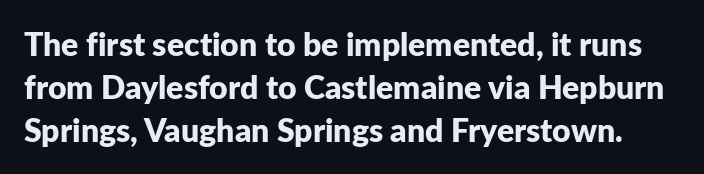
The image shows 32 px bold sans-serif type, upright; set normal line spacing (1.35x), normal letter spacing, not underlined; low stroke contrast and a medium x-height.
